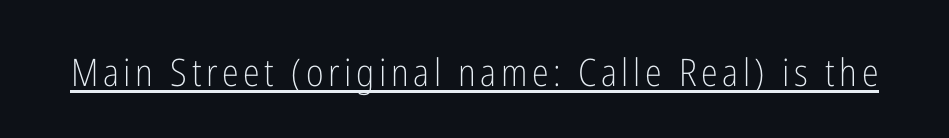
{"serif": "no", "italic": "no", "bold": "no", "weight": "light", "width": "condensed", "stroke_contrast": "low", "x_height": "medium", "monospaced": "no", "underline": "yes", "glyph_px": 38}
